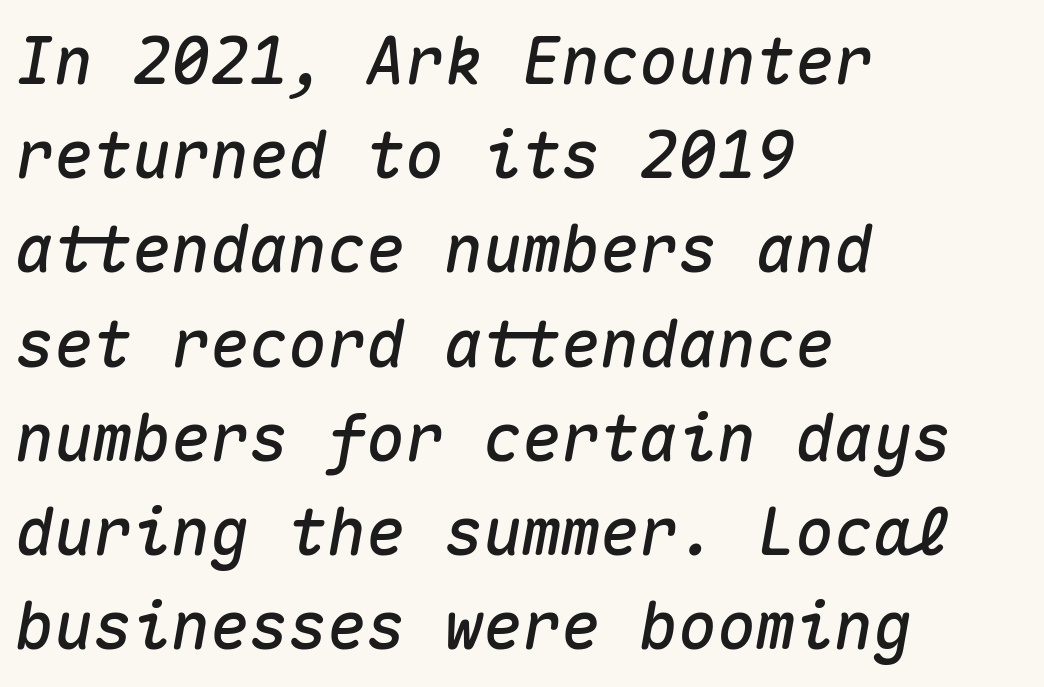
Q: Is the text italic (slanted)? A: Yes, it leans right by about 10 degrees.
Q: Is the text underlined? A: No.
Q: How is the paragraph aligned? A: Left-aligned.
Q: Is the spacing between letters normal or unusually wide? A: Normal.
Q: Is the spacing between lines tight, normal or loose? A: Normal.
Q: Width (condensed, normal, or wide)? A: Normal.
Q: Stroke contrast? A: Medium.
Q: x-height? A: Medium.
Q: Monospaced? A: Yes.
